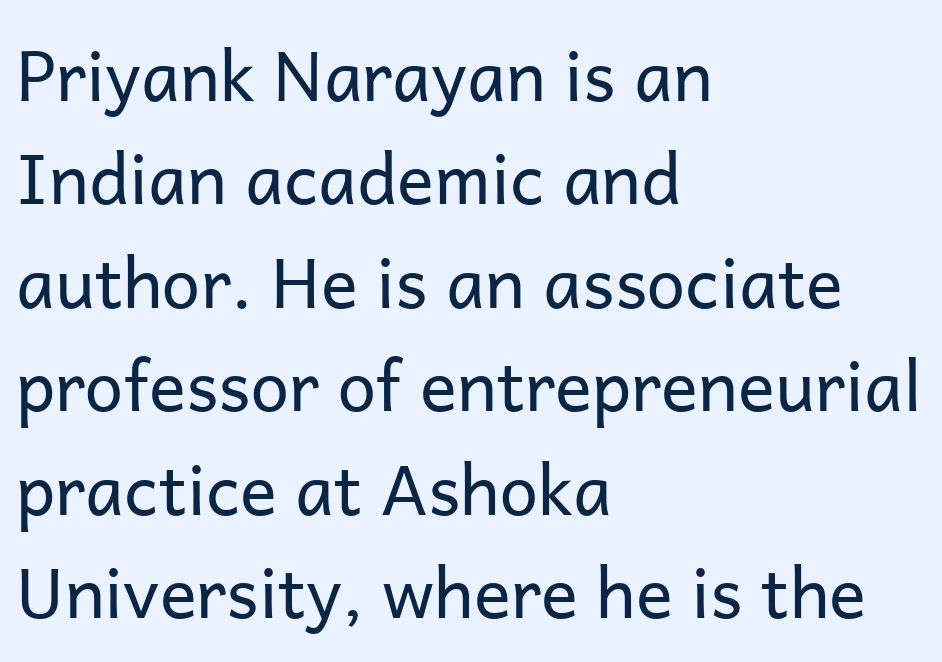
Q: Is the text bold? A: No.
Q: Is the text italic (slanted)? A: No, it is upright.
Q: Is the typeface a serif or a sans-serif typeface? A: Sans-serif.
Q: Is the text underlined? A: No.
Q: How is the paragraph aligned? A: Left-aligned.
Q: Is the spacing between letters normal or unusually wide? A: Normal.
Q: Is the spacing between lines tight, normal or loose? A: Normal.
Q: Width (condensed, normal, or wide)? A: Normal.
Q: Stroke contrast? A: Low.
Q: x-height? A: Medium.
Q: Monospaced? A: No.
